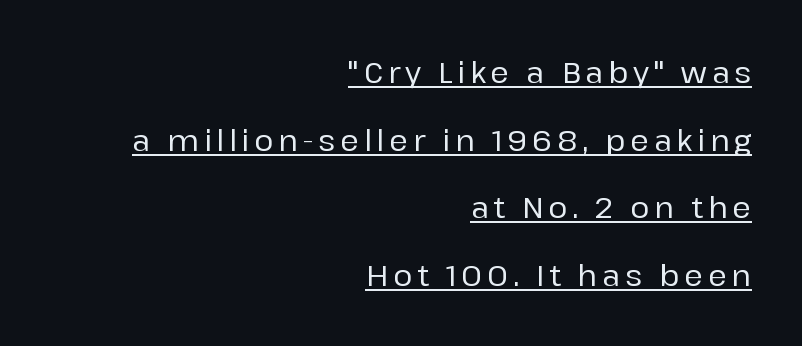
The image shows 29 px sans-serif type, upright; set right-aligned, loose line spacing (2.33x), underlined; low stroke contrast and a medium x-height.
